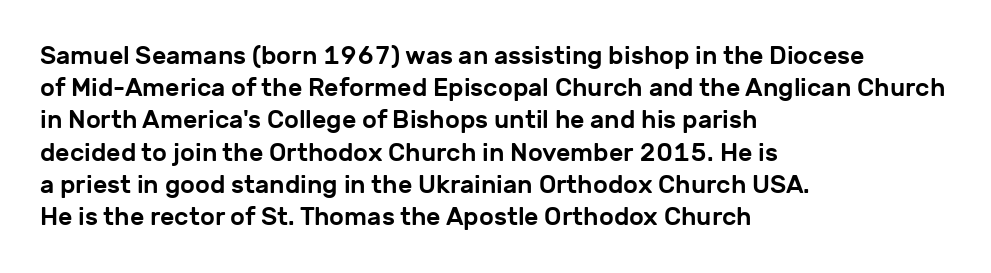
Q: Is the text italic (slanted)? A: No, it is upright.
Q: Is the text underlined? A: No.
Q: How is the paragraph aligned? A: Left-aligned.
Q: Is the spacing between letters normal or unusually wide? A: Normal.
Q: Is the spacing between lines tight, normal or loose? A: Normal.
